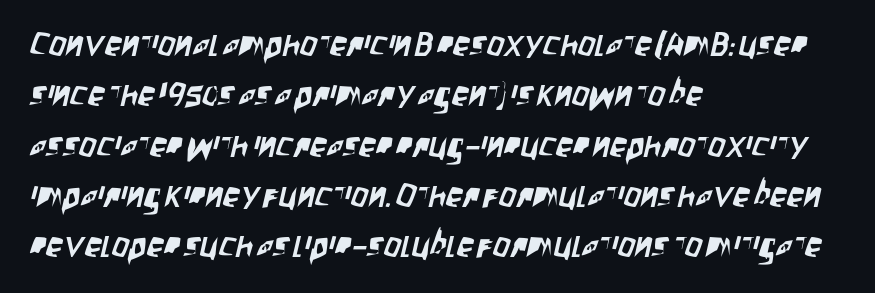
{"serif": "no", "width": "condensed", "stroke_contrast": "low", "x_height": "large", "monospaced": "no", "underline": "no", "align": "left", "line_spacing": "normal", "line_spacing_ratio": 1.48, "letter_spacing": "normal", "letter_spacing_em": 0.0, "glyph_px": 34}
